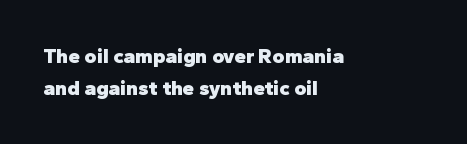
{"italic": "no", "bold": "yes", "underline": "no", "align": "left", "line_spacing": "normal", "line_spacing_ratio": 1.51, "letter_spacing": "normal", "letter_spacing_em": 0.0, "glyph_px": 21}
